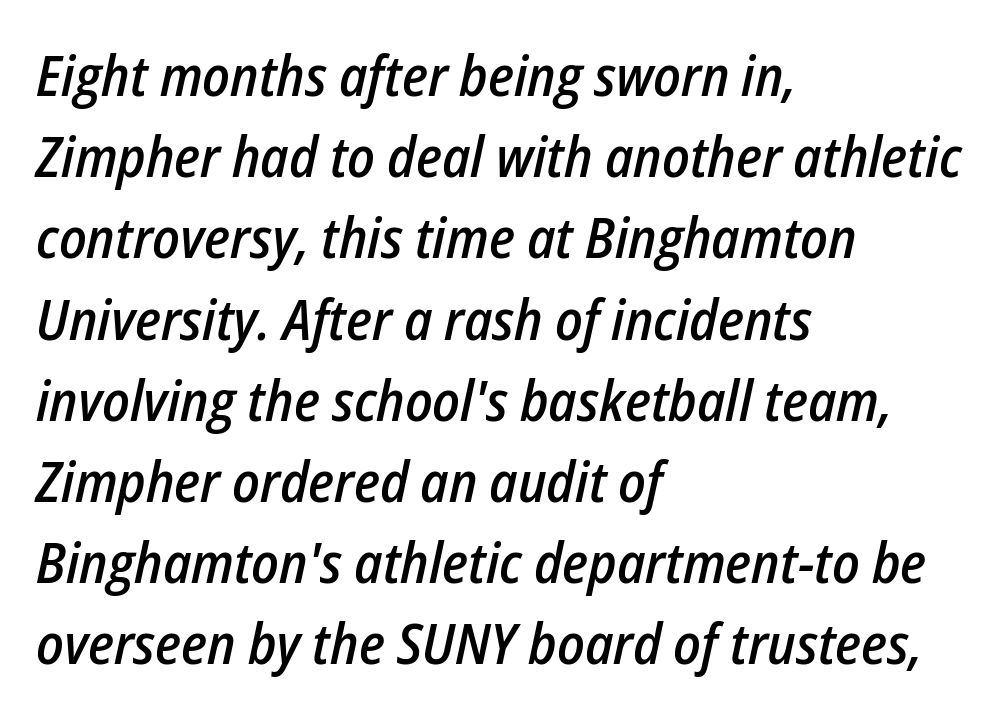
Every row of glyphs begins at an identical x-position on the left. Slanted lettering throughout. Looks like regular typesetting: each glyph gets only the width it needs. Successive baselines arrive at the customary interval.
